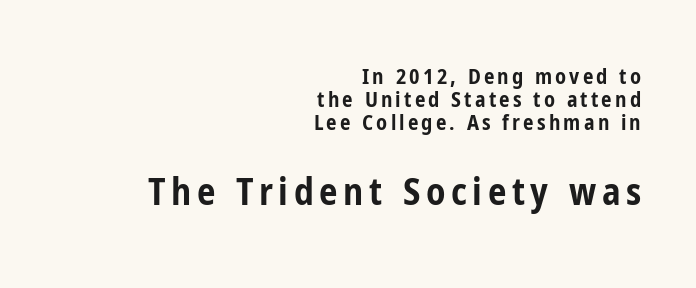
{"serif": "no", "italic": "no", "bold": "yes", "weight": "bold", "width": "condensed", "stroke_contrast": "low", "x_height": "medium", "monospaced": "no", "underline": "no", "align": "right", "line_spacing": "tight", "line_spacing_ratio": 1.1, "larger_block": "second", "size_ratio": 1.76, "glyph_px": 37}
